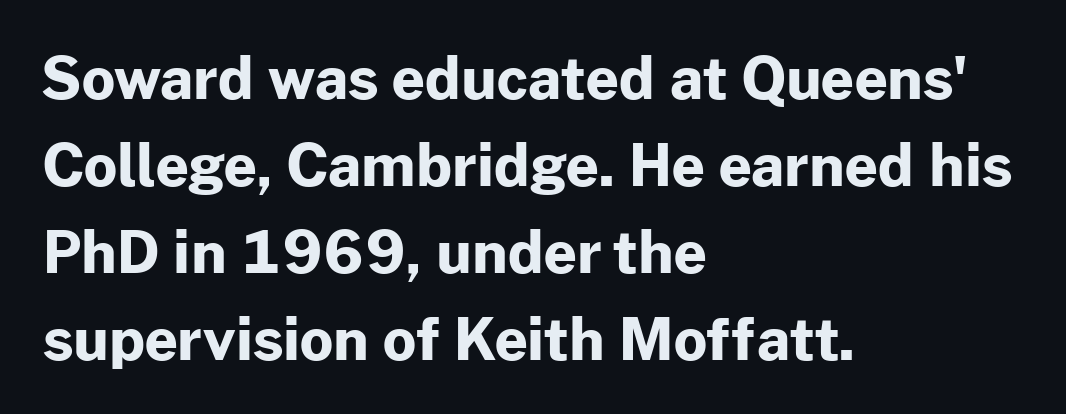
Nothing sits at the stroke ends, so this counts as sans-serif. Leftover space on each line is placed entirely after the last word. In terms of leading, this rendering sits right in the middle. Short note: letters normally spaced. A typesetter would call this proportional, since set widths differ per character.
